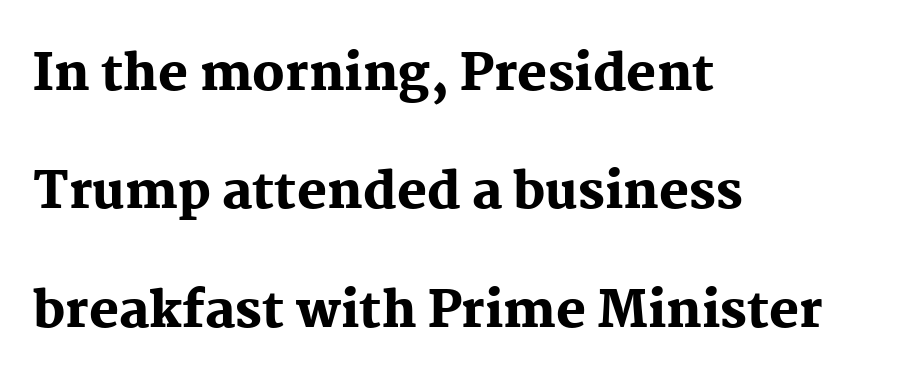
The image shows 50 px heavy serif type, upright; set left-aligned, loose line spacing (2.37x), normal letter spacing, not underlined; medium stroke contrast and a medium x-height.
